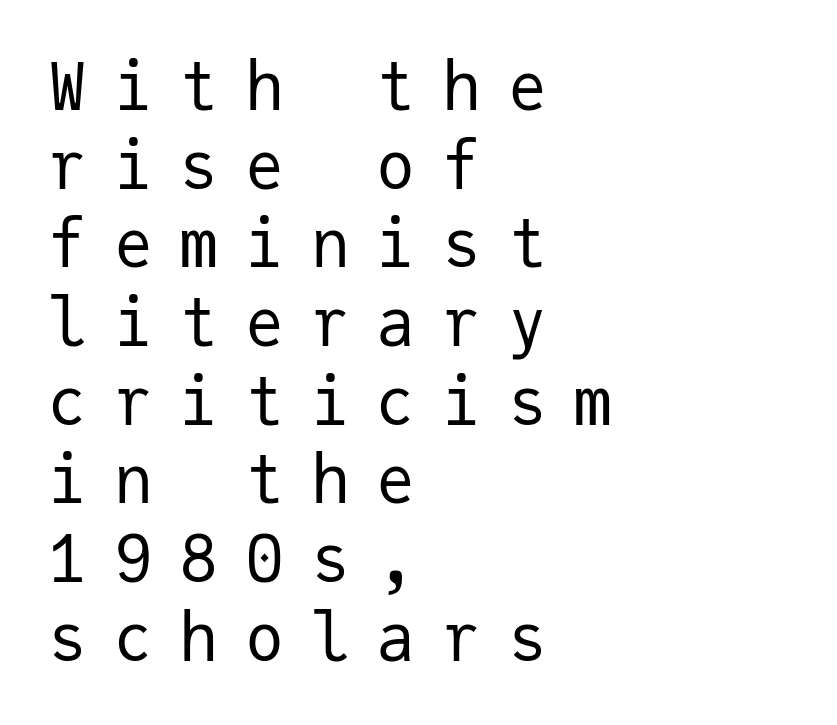
The letters stand straight up with perfectly vertical stems. In terms of letterform style, serifs are entirely absent. Just letters on the line, the space beneath them empty. The lines are quadded left. Substantial extra tracking has been applied to these lines.
